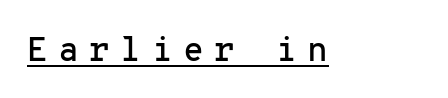
The image shows 34 px sans-serif type, upright, monospaced; set unusually wide letter spacing (+0.3 em), underlined; low stroke contrast and a medium x-height.
